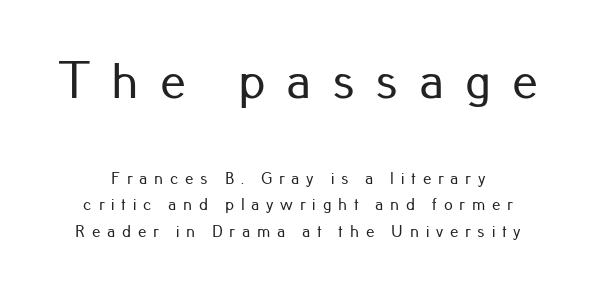
The image shows 52 px sans-serif type, upright; set centered, normal line spacing (1.56x), unusually wide letter spacing (+0.4 em), not underlined; the first (top) block is 3.06x larger; low stroke contrast and a small x-height.
